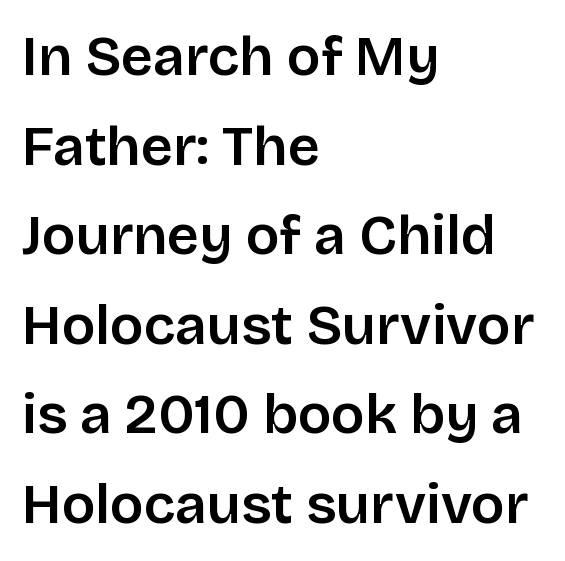
Lines of text with bare space underneath. If you drew a ruler down the left edge, every line would touch it. Each letter keeps its own natural width here, so spacing adapts to shape. Ordinary non-slanted type is in use.
